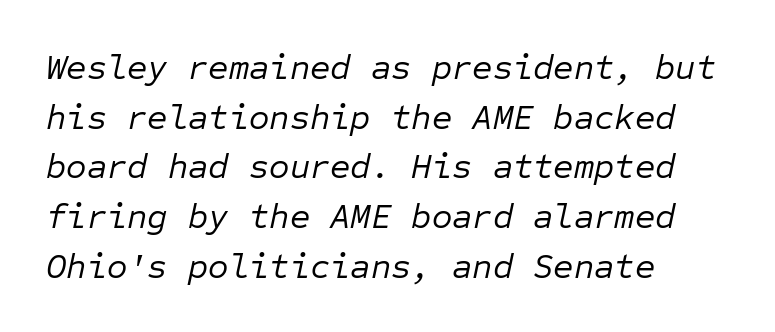
Q: Is the text bold? A: No.
Q: Is the text italic (slanted)? A: Yes, it leans right by about 12 degrees.
Q: Is the text underlined? A: No.
Q: How is the paragraph aligned? A: Left-aligned.
Q: Is the spacing between letters normal or unusually wide? A: Normal.
Q: Is the spacing between lines tight, normal or loose? A: Normal.
Q: Width (condensed, normal, or wide)? A: Normal.
Q: Stroke contrast? A: Low.
Q: x-height? A: Medium.
Q: Monospaced? A: Yes.
